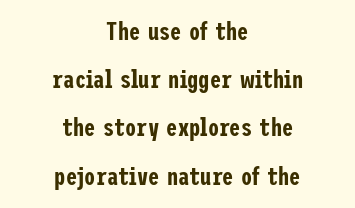
{"italic": "no", "underline": "no", "align": "center", "line_spacing": "loose", "line_spacing_ratio": 1.93, "letter_spacing": "normal", "letter_spacing_em": 0.0, "glyph_px": 25}
